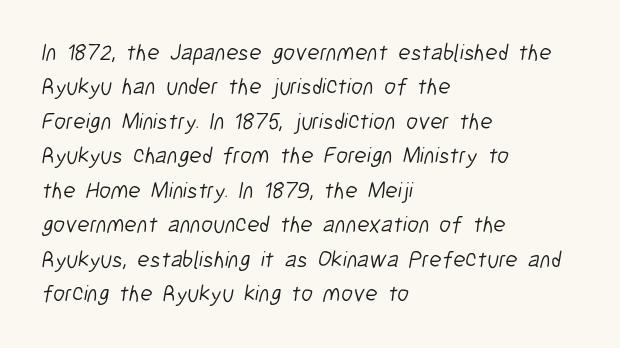
{"bold": "no", "underline": "no", "align": "left", "line_spacing": "normal", "line_spacing_ratio": 1.5, "letter_spacing": "normal", "letter_spacing_em": 0.0, "glyph_px": 23}
